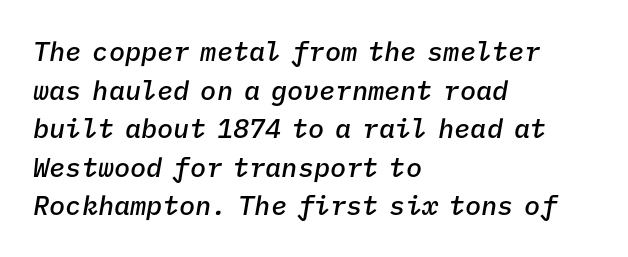
Q: Is the text bold? A: Semi-bold.
Q: Is the text italic (slanted)? A: Yes, it leans right by about 9 degrees.
Q: Is the text underlined? A: No.
Q: How is the paragraph aligned? A: Left-aligned.
Q: Is the spacing between letters normal or unusually wide? A: Normal.
Q: Is the spacing between lines tight, normal or loose? A: Normal.
